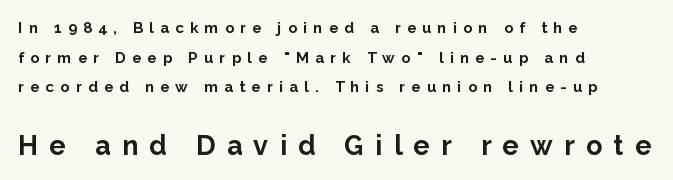
Q: Is the text bold? A: Yes.
Q: Is the text italic (slanted)? A: No, it is upright.
Q: Is the text underlined? A: No.
Q: How is the paragraph aligned? A: Left-aligned.
Q: Is the spacing between letters normal or unusually wide? A: Unusually wide.
Q: Is the spacing between lines tight, normal or loose? A: Loose.
Q: Which block of text is set in a larger size, the first (top) or the second (bottom)? A: The second (bottom) one.
